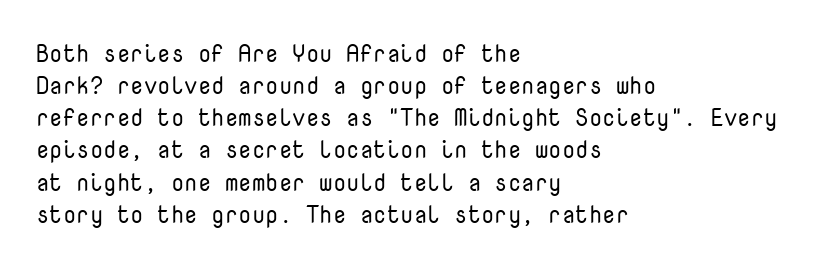
The image shows 24 px text type, upright; set left-aligned, normal line spacing (1.34x), normal letter spacing, not underlined.
